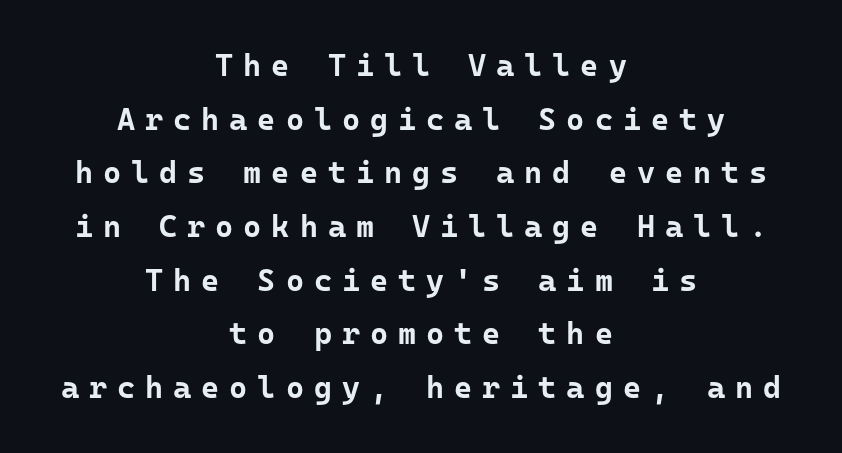
Q: Is the text bold? A: Yes.
Q: Is the text italic (slanted)? A: No, it is upright.
Q: Is the typeface a serif or a sans-serif typeface? A: Sans-serif.
Q: Is the text underlined? A: No.
Q: How is the paragraph aligned? A: Centered.
Q: Is the spacing between letters normal or unusually wide? A: Unusually wide.
Q: Width (condensed, normal, or wide)? A: Normal.
Q: Stroke contrast? A: Low.
Q: x-height? A: Medium.
Q: Monospaced? A: Yes.
